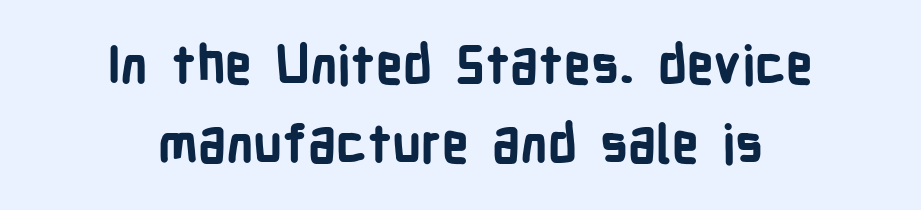
{"serif": "no", "italic": "no", "bold": "yes", "weight": "bold", "width": "condensed", "stroke_contrast": "low", "x_height": "medium", "monospaced": "no", "underline": "no", "align": "center", "line_spacing": "normal", "line_spacing_ratio": 1.51, "letter_spacing": "normal", "letter_spacing_em": 0.0, "glyph_px": 52}
